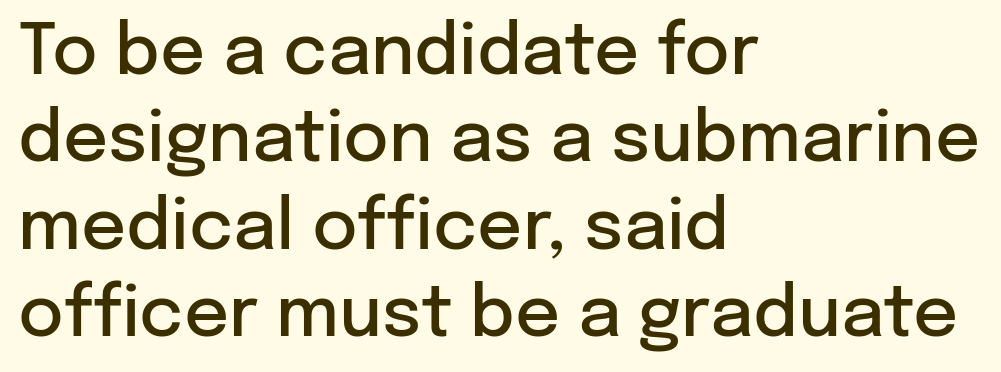
The zone under the glyphs is completely vacant. The font's upright variant was chosen for this text. Here the designer chose a conventional face with non-uniform glyph widths. The leading is moderate, giving the passage an even texture. Line starts are locked; line ends wander.
